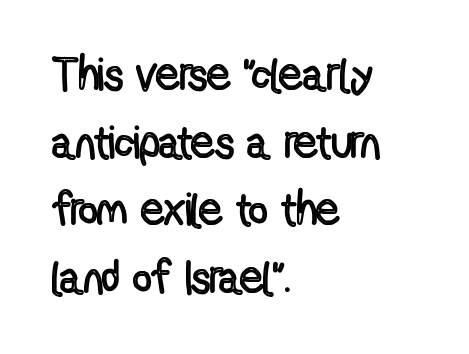
Q: Is the text italic (slanted)? A: No, it is upright.
Q: Is the text underlined? A: No.
Q: How is the paragraph aligned? A: Left-aligned.
Q: Is the spacing between letters normal or unusually wide? A: Normal.
Q: Is the spacing between lines tight, normal or loose? A: Normal.
Q: Width (condensed, normal, or wide)? A: Condensed.
Q: x-height? A: Medium.
Q: Monospaced? A: No.
